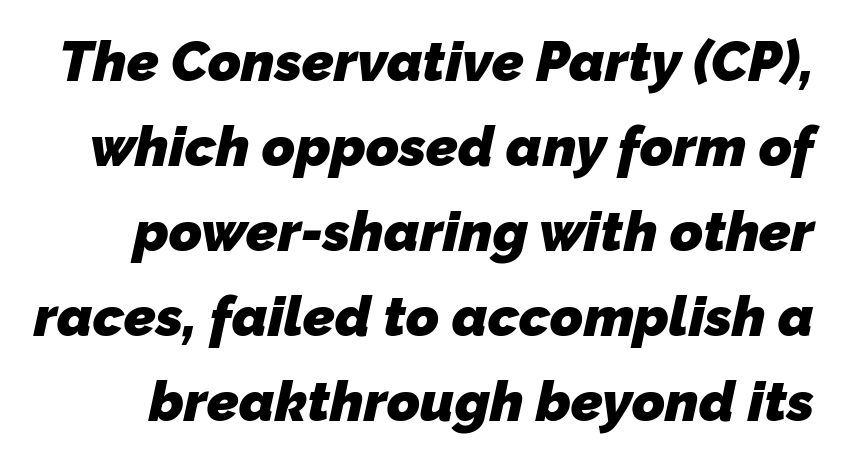
Whoever set this chose a conventional vertical rhythm. Thick stems and heavy bowls — unmistakably bold. Stroke terminals: plain, sans-serif. Any mark beneath the type? The region is blank.
